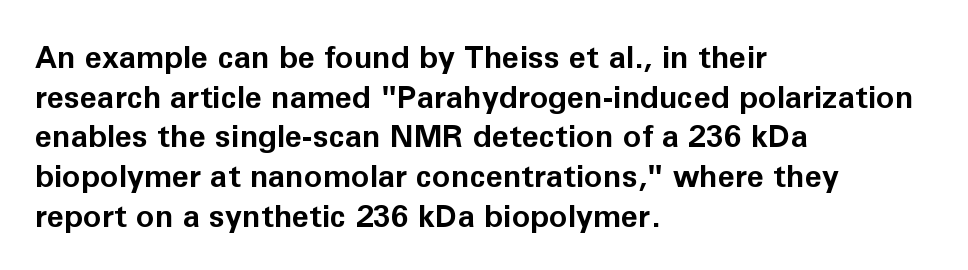
Q: Is the text bold? A: Yes.
Q: Is the text italic (slanted)? A: No, it is upright.
Q: Is the typeface a serif or a sans-serif typeface? A: Sans-serif.
Q: Is the text underlined? A: No.
Q: How is the paragraph aligned? A: Left-aligned.
Q: Is the spacing between letters normal or unusually wide? A: Normal.
Q: Is the spacing between lines tight, normal or loose? A: Normal.
Q: Width (condensed, normal, or wide)? A: Normal.
Q: Stroke contrast? A: Low.
Q: x-height? A: Medium.
Q: Monospaced? A: No.
